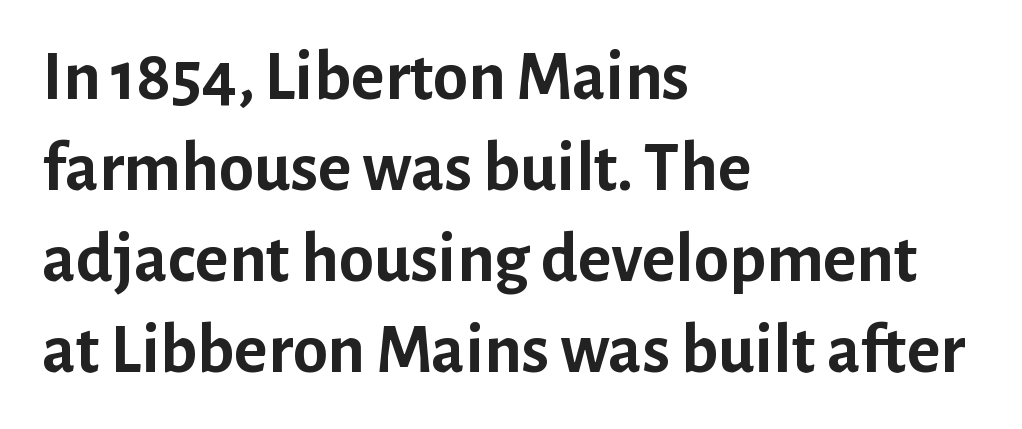
The image shows 71 px semibold sans-serif type, upright; set left-aligned, normal line spacing (1.28x), normal letter spacing, not underlined; low stroke contrast and a medium x-height.
